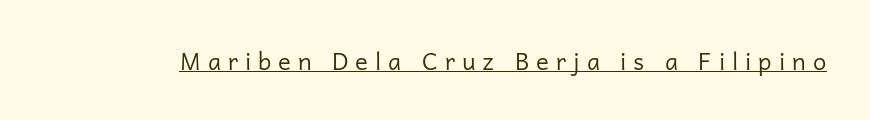
The image shows 24 px text type, upright; set unusually wide letter spacing (+0.29 em), underlined.
